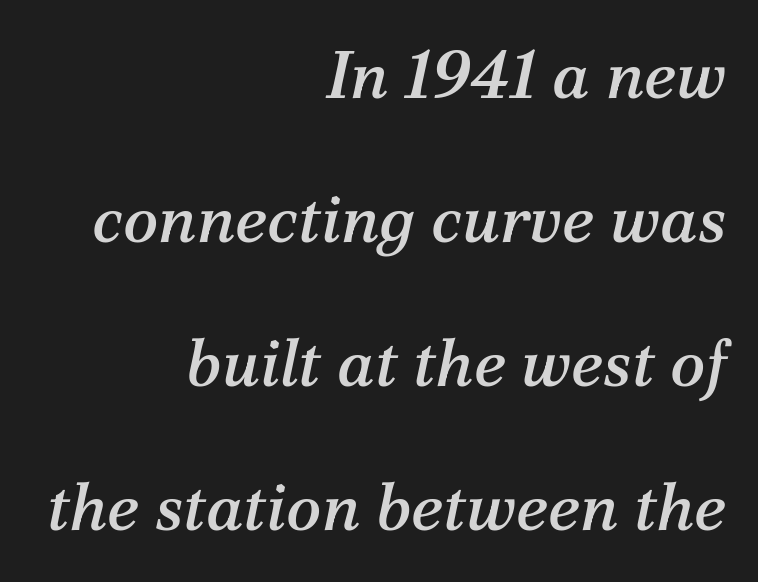
{"serif": "yes", "italic": "yes", "lean": "right", "slant_degrees": 12, "width": "normal", "stroke_contrast": "medium", "x_height": "medium", "monospaced": "no", "underline": "no", "align": "right", "line_spacing": "loose", "line_spacing_ratio": 2.18, "letter_spacing": "normal", "letter_spacing_em": 0.0, "glyph_px": 66}
